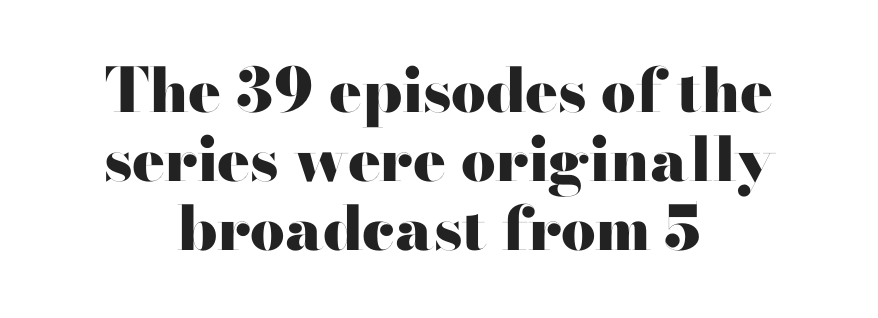
The image shows 61 px heavy, wide sans-serif type, upright; set centered, tight line spacing (1.13x), normal letter spacing, not underlined; high stroke contrast and a small x-height.
